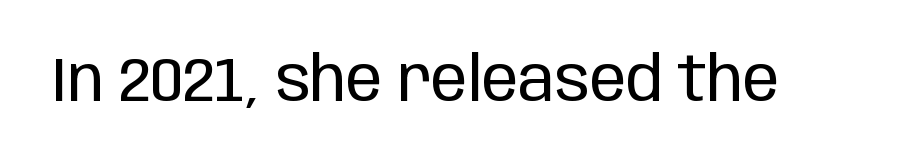
Nothing heavy about these letters — not bold at all. Compared with typical body copy, the letter spacing here is the same. Decoration check: the copy has no underline. The type sits square on the baseline with zero lean. You can tell from the bare stems that sans-serif type was used. You could not count columns in this text — the font is proportionally spaced.
